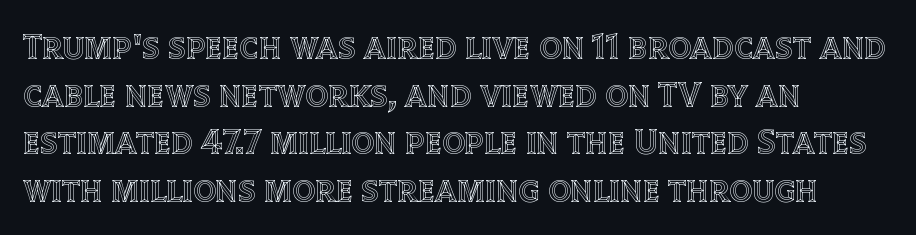
Q: Is the text italic (slanted)? A: No, it is upright.
Q: Is the text underlined? A: No.
Q: How is the paragraph aligned? A: Left-aligned.
Q: Is the spacing between letters normal or unusually wide? A: Normal.
Q: Is the spacing between lines tight, normal or loose? A: Normal.
Q: Width (condensed, normal, or wide)? A: Normal.
Q: x-height? A: Large.
Q: Monospaced? A: No.
